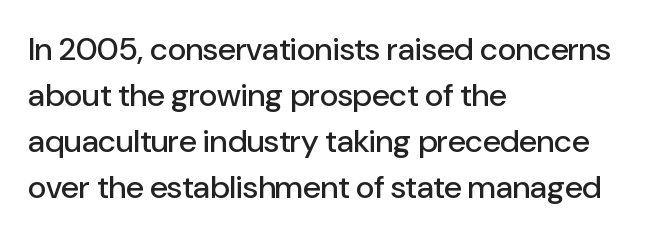
Q: Is the text italic (slanted)? A: No, it is upright.
Q: Is the typeface a serif or a sans-serif typeface? A: Sans-serif.
Q: Is the text underlined? A: No.
Q: How is the paragraph aligned? A: Left-aligned.
Q: Is the spacing between letters normal or unusually wide? A: Normal.
Q: Is the spacing between lines tight, normal or loose? A: Normal.
Q: Width (condensed, normal, or wide)? A: Normal.
Q: Stroke contrast? A: Low.
Q: x-height? A: Medium.
Q: Monospaced? A: No.
